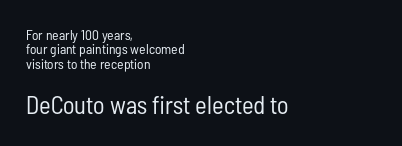
The image shows 25 px text type, upright; set left-aligned, tight line spacing (1.03x), normal letter spacing, not underlined; the second (bottom) block is 1.79x larger.
